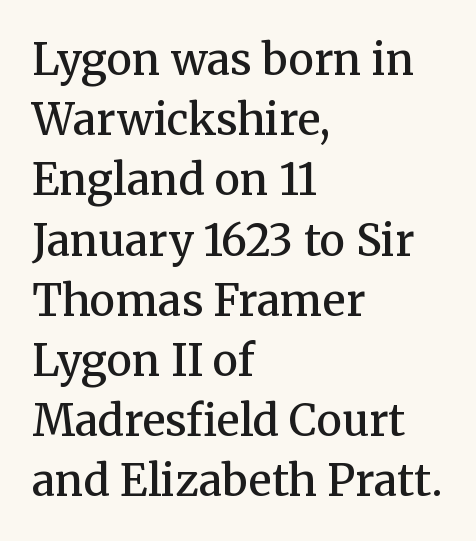
The text was rendered using a seriffed face with decorative stroke endings. The letters advance in unequal steps, a hallmark of proportional type. Notice how the passage keeps a crisp vertical edge on the left only. What stands out about the letter spacing? Nothing — it is the standard amount. A typesetter would call this leading conventional body-copy spacing. Descenders hang freely into open space.
